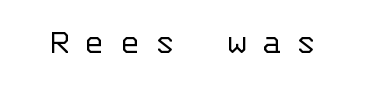
Q: Is the text bold? A: No.
Q: Is the text italic (slanted)? A: No, it is upright.
Q: Is the typeface a serif or a sans-serif typeface? A: Sans-serif.
Q: Is the text underlined? A: No.
Q: Is the spacing between letters normal or unusually wide? A: Unusually wide.
Q: Width (condensed, normal, or wide)? A: Normal.
Q: Stroke contrast? A: Low.
Q: x-height? A: Large.
Q: Monospaced? A: Yes.
